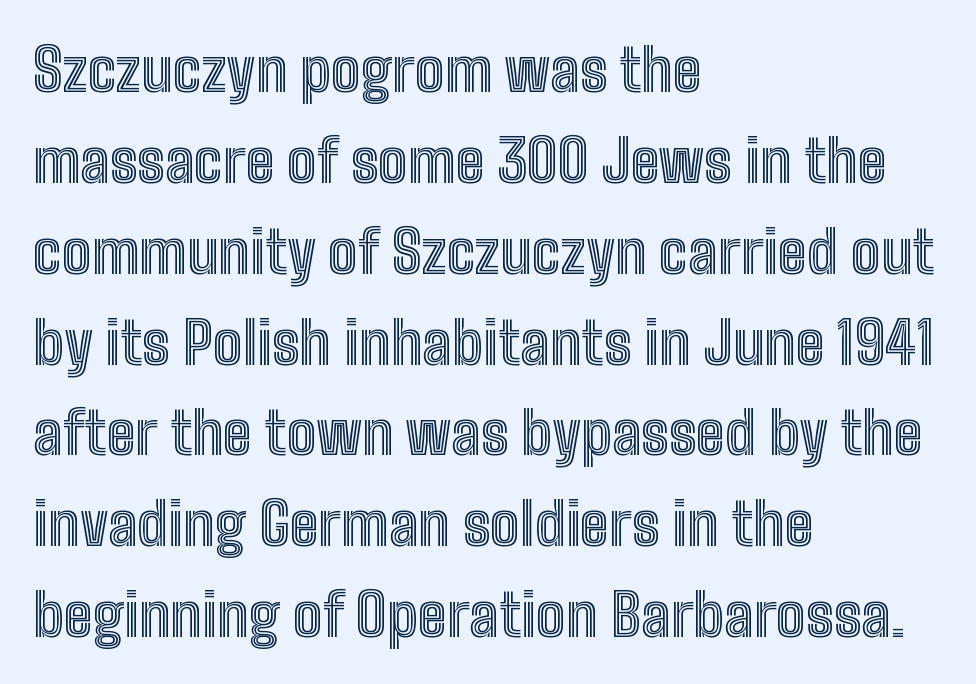
This rendering leaves character spacing at its baseline value. Notice how the stems are strictly vertical — no italics here. The gap between lines stays unmarked. Here the designer chose a conventional face with non-uniform glyph widths. Interline gaps are of average width in this sample. Teacher's note: observe the even left margin — that is flush-left alignment.
